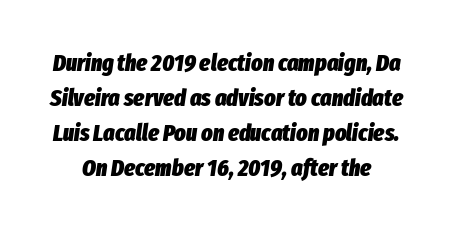
The lines sit at an ordinary, default distance from one another. The font is running at its bold setting. Lines of text with bare space underneath. Slant detected: the letters are inclined. Tracking here is standard; glyphs follow each other at the usual distance.
